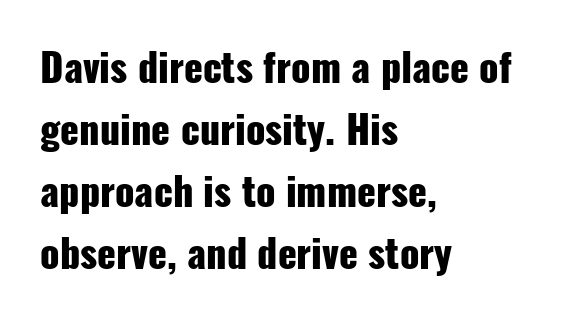
The image shows 39 px heavy, condensed sans-serif type, upright; set left-aligned, normal line spacing (1.59x), normal letter spacing, not underlined; low stroke contrast and a medium x-height.
